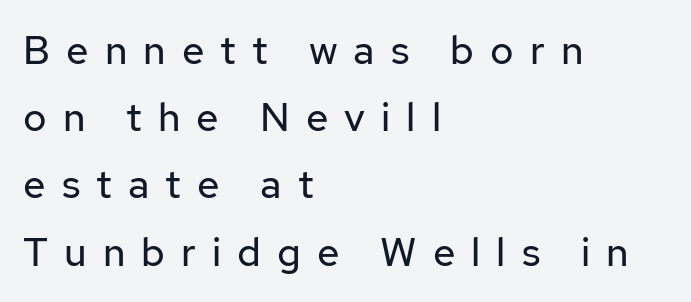
The leading is moderate, giving the passage an even texture. Check the space under the baseline: it is left empty. A typesetter would call this proportional, since set widths differ per character. Left-aligned paragraph, ragged on the right. Is the stroke heavy? The answer is a plain regular-or-lighter.
